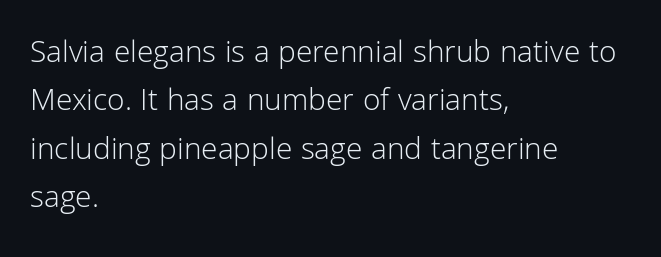
Caption: standard tracking, unaltered. When letters stand straight like this, we call the style roman or upright. The lines sit at an ordinary, default distance from one another. The glyphs in this specimen are sans serif. Check the space under the baseline: it is left empty.
